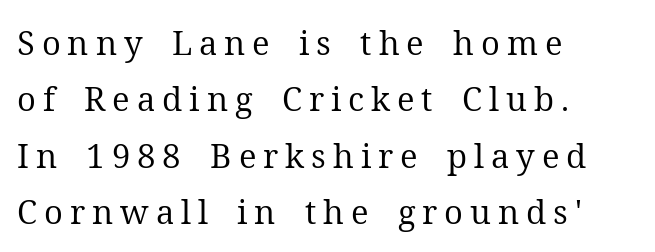
Q: Is the text bold? A: No.
Q: Is the text italic (slanted)? A: No, it is upright.
Q: Is the typeface a serif or a sans-serif typeface? A: Serif.
Q: Is the text underlined? A: No.
Q: How is the paragraph aligned? A: Left-aligned.
Q: Is the spacing between letters normal or unusually wide? A: Unusually wide.
Q: Width (condensed, normal, or wide)? A: Normal.
Q: Stroke contrast? A: Medium.
Q: x-height? A: Medium.
Q: Monospaced? A: No.
